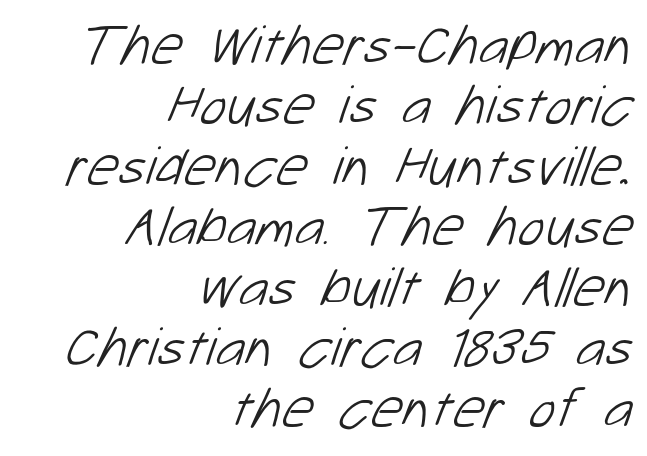
The face used here is a sans, in the tradition of grotesques and geometrics. Look at the tracking — it's just the regular setting, nothing added. Weight: not bold — regular or lighter. A typesetter would call this proportional, since set widths differ per character. The vertical gap from one line to the next is small.
